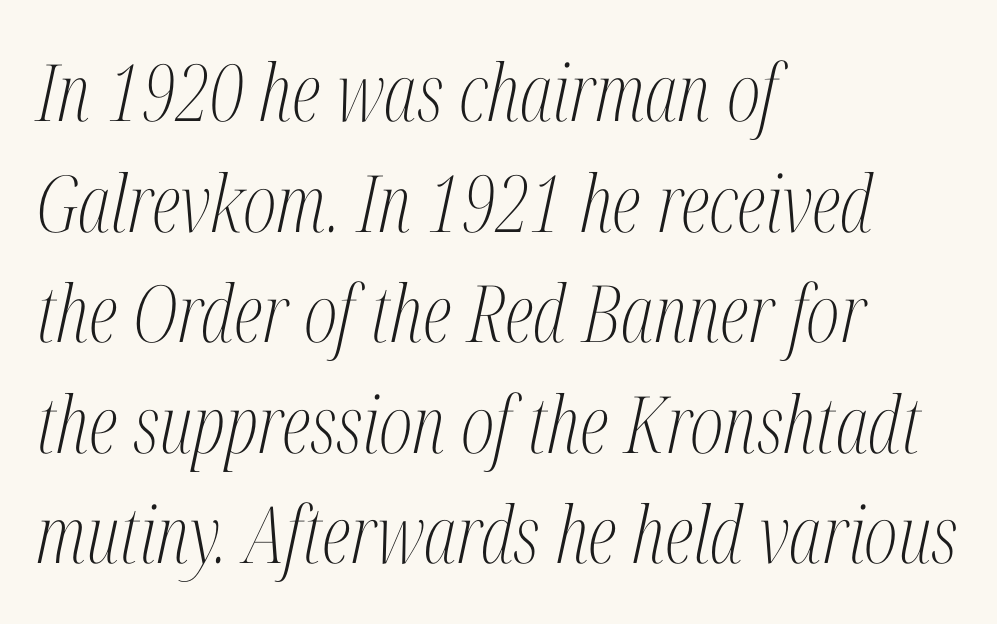
Style check: oblique. Typographically, this falls in the serif category. In CSS terms this would be text-align: left. Just letters on the line, the space beneath them empty.
